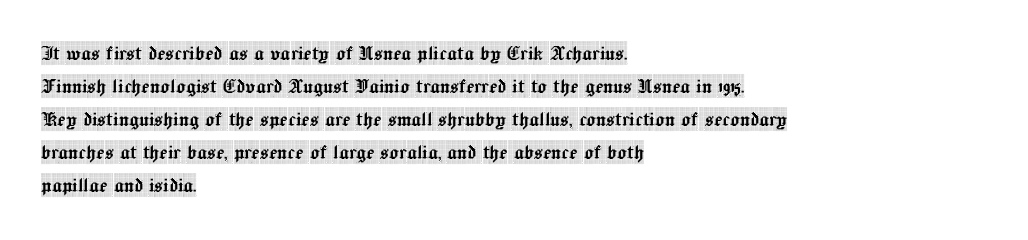
{"italic": "no", "underline": "no", "align": "left", "line_spacing": "normal", "line_spacing_ratio": 1.38, "letter_spacing": "normal", "letter_spacing_em": 0.0, "glyph_px": 24}
